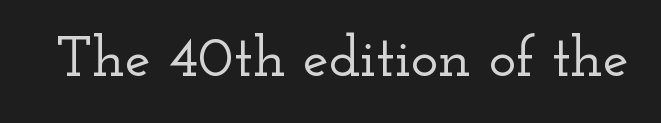
Q: Is the text italic (slanted)? A: No, it is upright.
Q: Is the typeface a serif or a sans-serif typeface? A: Serif.
Q: Is the text underlined? A: No.
Q: Is the spacing between letters normal or unusually wide? A: Normal.
Q: Width (condensed, normal, or wide)? A: Wide.
Q: Stroke contrast? A: Low.
Q: x-height? A: Small.
Q: Monospaced? A: No.
